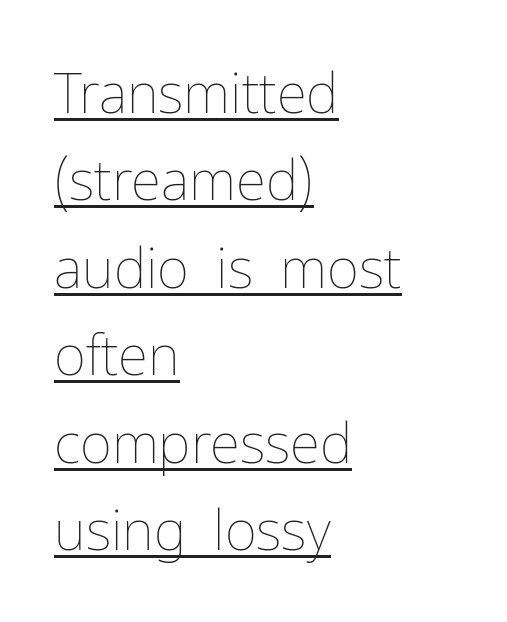
Compared with a centered layout, this one pins lines to the left instead. If you drew a line through each stem, it would be perfectly vertical. Does the leading feel generous? No, just average. No extra tracking has been applied to these lines. A continuous stroke trails under the words, as in a hyperlink.
